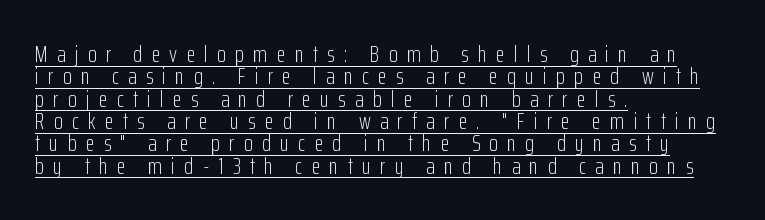
Q: Is the text bold? A: No.
Q: Is the text italic (slanted)? A: No, it is upright.
Q: Is the text underlined? A: Yes.
Q: How is the paragraph aligned? A: Left-aligned.
Q: Is the spacing between letters normal or unusually wide? A: Unusually wide.
Q: Is the spacing between lines tight, normal or loose? A: Tight.
